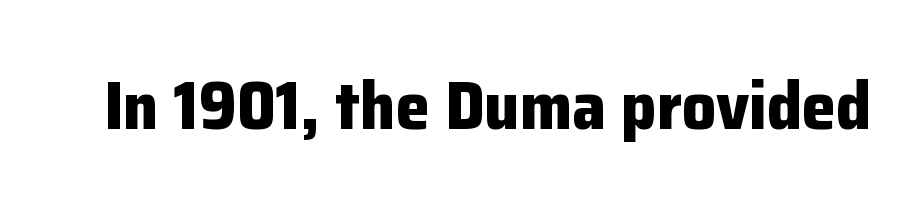
{"serif": "no", "italic": "no", "bold": "yes", "weight": "bold", "width": "normal", "stroke_contrast": "low", "x_height": "medium", "monospaced": "no", "underline": "no", "letter_spacing": "normal", "letter_spacing_em": 0.0, "glyph_px": 68}
